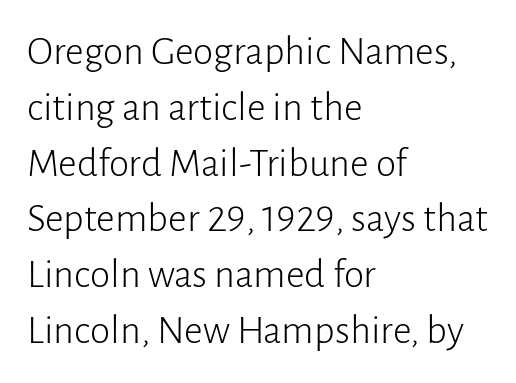
The image shows 41 px light sans-serif type, upright; set left-aligned, normal line spacing (1.36x), normal letter spacing, not underlined; low stroke contrast and a medium x-height.
